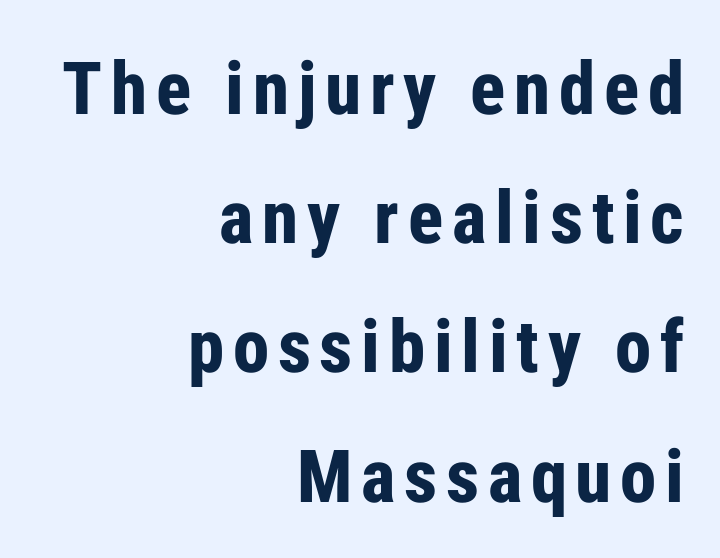
Q: Is the text bold? A: Yes.
Q: Is the text italic (slanted)? A: No, it is upright.
Q: Is the typeface a serif or a sans-serif typeface? A: Sans-serif.
Q: Is the text underlined? A: No.
Q: How is the paragraph aligned? A: Right-aligned.
Q: Width (condensed, normal, or wide)? A: Condensed.
Q: Stroke contrast? A: Low.
Q: x-height? A: Medium.
Q: Monospaced? A: No.
